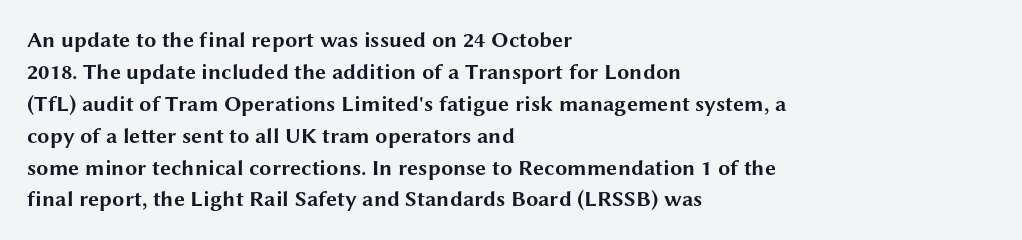
The image shows 22 px bold type, upright; set left-aligned, normal line spacing (1.45x), normal letter spacing, not underlined.
